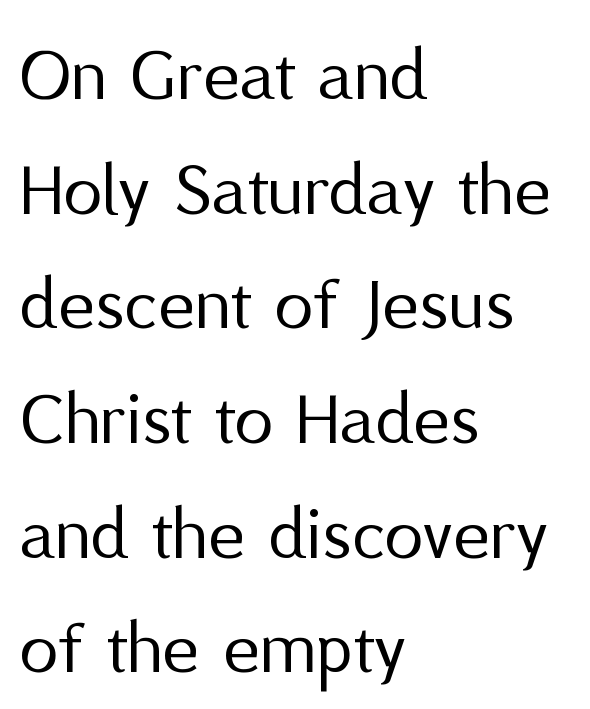
Q: Is the text bold? A: No.
Q: Is the text italic (slanted)? A: No, it is upright.
Q: Is the typeface a serif or a sans-serif typeface? A: Sans-serif.
Q: Is the text underlined? A: No.
Q: How is the paragraph aligned? A: Left-aligned.
Q: Is the spacing between letters normal or unusually wide? A: Normal.
Q: Is the spacing between lines tight, normal or loose? A: Normal.
Q: Width (condensed, normal, or wide)? A: Normal.
Q: Stroke contrast? A: Medium.
Q: x-height? A: Medium.
Q: Monospaced? A: No.
